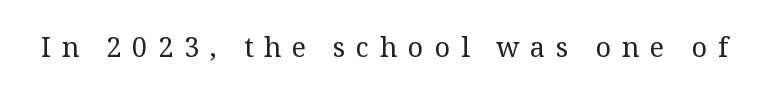
{"italic": "no", "bold": "no", "underline": "no", "letter_spacing": "wide", "letter_spacing_em": 0.4, "glyph_px": 27}
